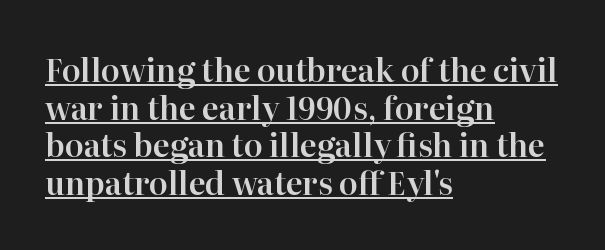
The image shows 31 px serif type, upright; set left-aligned, line spacing 1.21x, normal letter spacing, underlined; high stroke contrast and a medium x-height.
